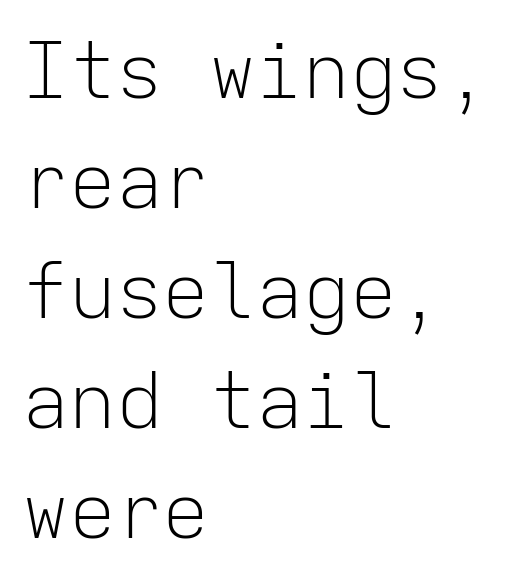
{"serif": "no", "italic": "no", "bold": "no", "weight": "light", "width": "normal", "stroke_contrast": "low", "x_height": "medium", "monospaced": "yes", "underline": "no", "align": "left", "line_spacing": "normal", "line_spacing_ratio": 1.41, "letter_spacing": "normal", "letter_spacing_em": 0.0, "glyph_px": 78}
